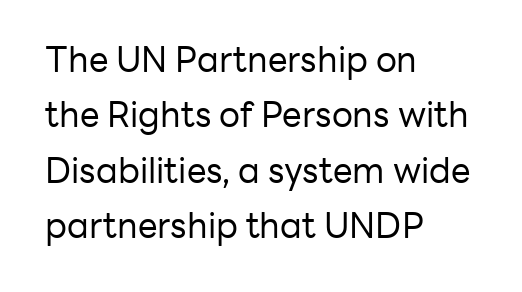
{"serif": "no", "italic": "no", "bold": "no", "weight": "regular", "width": "normal", "stroke_contrast": "low", "x_height": "medium", "monospaced": "no", "underline": "no", "align": "left", "line_spacing": "normal", "line_spacing_ratio": 1.58, "letter_spacing": "normal", "letter_spacing_em": 0.0, "glyph_px": 35}
